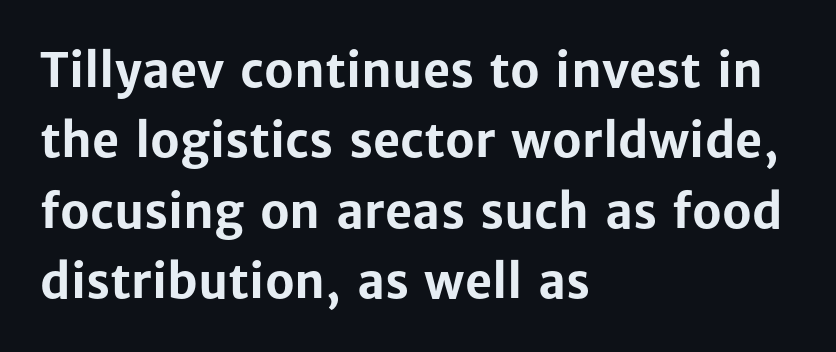
Casual observation: everything's shoved over to the left. Ascenders rise straight up at ninety degrees. The passage shown is typed in a proportional face where columns would drift. Note: no serifs on the glyphs.
